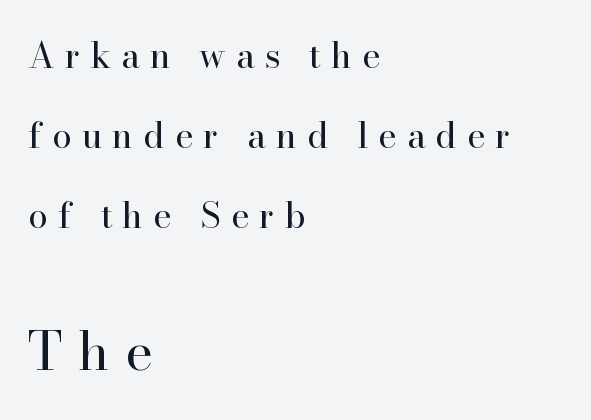
{"serif": "yes", "italic": "no", "bold": "no", "weight": "regular", "width": "normal", "stroke_contrast": "high", "x_height": "small", "monospaced": "no", "underline": "no", "align": "left", "line_spacing": "loose", "line_spacing_ratio": 2.28, "letter_spacing": "wide", "letter_spacing_em": 0.29, "larger_block": "second", "size_ratio": 1.51, "glyph_px": 53}
